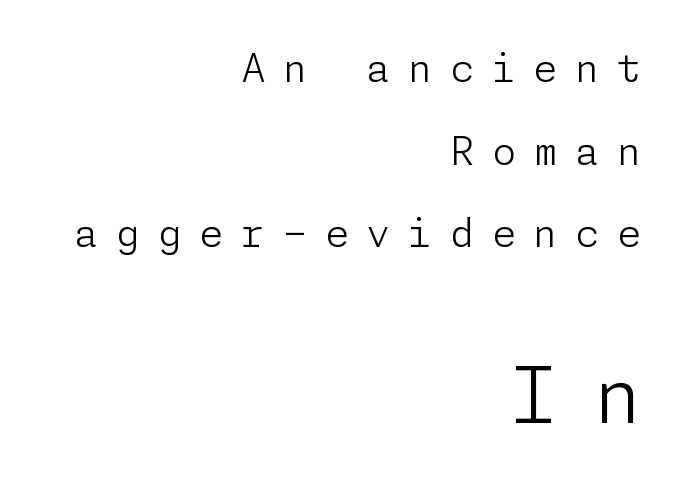
Q: Is the text bold? A: No.
Q: Is the text italic (slanted)? A: No, it is upright.
Q: Is the typeface a serif or a sans-serif typeface? A: Sans-serif.
Q: Is the text underlined? A: No.
Q: How is the paragraph aligned? A: Right-aligned.
Q: Is the spacing between letters normal or unusually wide? A: Unusually wide.
Q: Is the spacing between lines tight, normal or loose? A: Loose.
Q: Which block of text is set in a larger size, the first (top) or the second (bottom)? A: The second (bottom) one.
Q: Width (condensed, normal, or wide)? A: Normal.
Q: Stroke contrast? A: Low.
Q: x-height? A: Medium.
